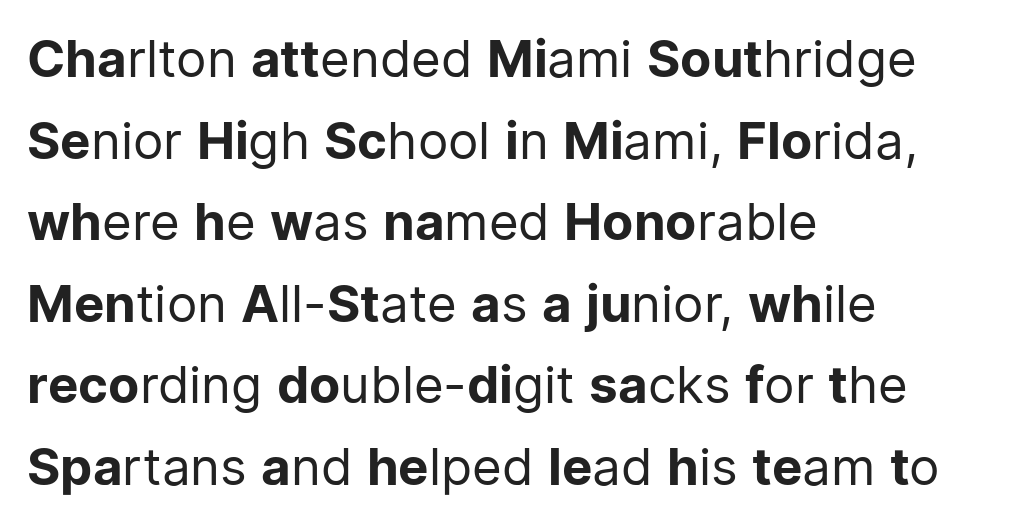
The image shows 51 px regular-weight sans-serif type, upright; set left-aligned, normal line spacing (1.6x), normal letter spacing, not underlined; low stroke contrast and a medium x-height.
